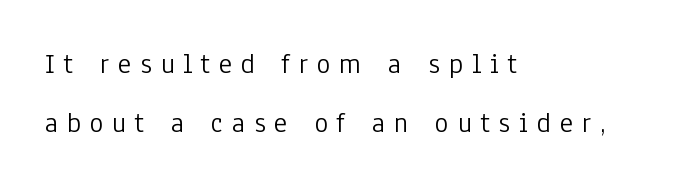
Weight: in the light-to-regular range. Each line starts at the same left margin while the right side varies. Ordinary non-slanted type is in use. This rendering employs a face without finishing strokes, i.e., a sans-serif. Do the characters align in a grid? No, the font is proportional.
